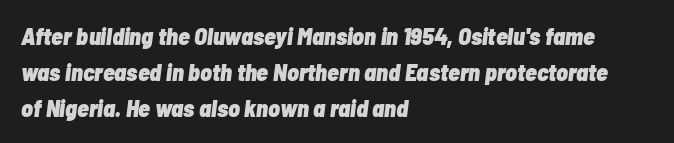
The image shows 24 px bold type, italic (leaning right); set left-aligned, normal line spacing (1.5x), normal letter spacing, not underlined.
